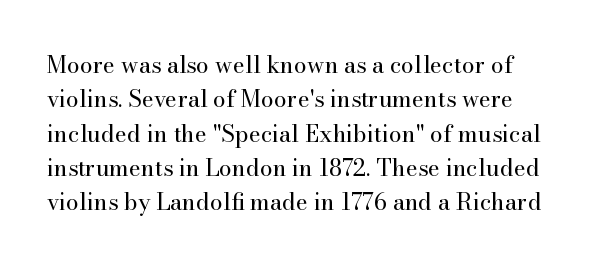
The image shows 23 px text type, upright; set normal line spacing (1.49x), normal letter spacing, not underlined.
